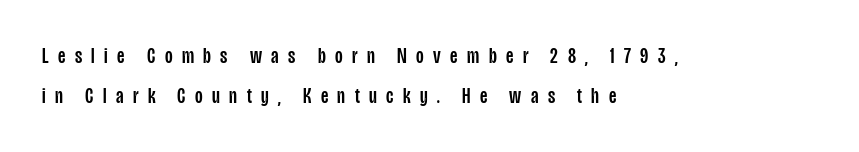
{"italic": "no", "underline": "no", "align": "left", "line_spacing_ratio": 1.82, "letter_spacing": "wide", "letter_spacing_em": 0.43, "glyph_px": 22}
